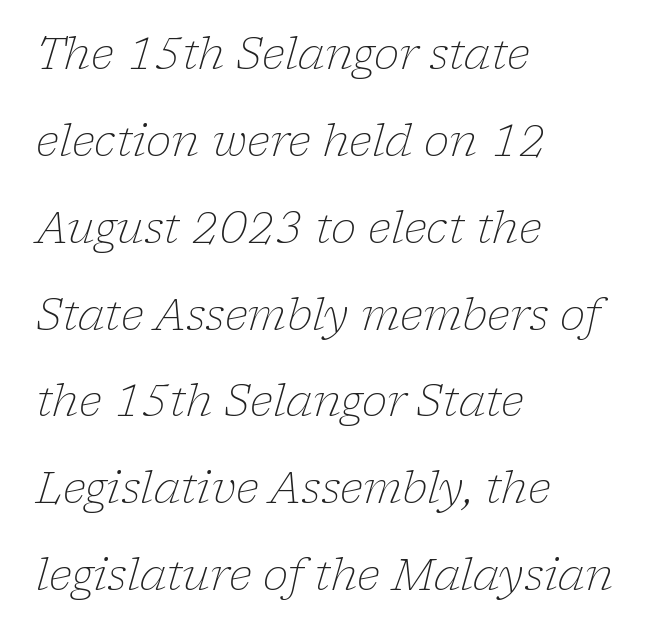
Q: Is the text bold? A: No.
Q: Is the text italic (slanted)? A: Yes, it leans right by about 17 degrees.
Q: Is the typeface a serif or a sans-serif typeface? A: Serif.
Q: Is the text underlined? A: No.
Q: How is the paragraph aligned? A: Left-aligned.
Q: Is the spacing between letters normal or unusually wide? A: Normal.
Q: Is the spacing between lines tight, normal or loose? A: Loose.
Q: Width (condensed, normal, or wide)? A: Normal.
Q: Stroke contrast? A: Low.
Q: x-height? A: Medium.
Q: Monospaced? A: No.
